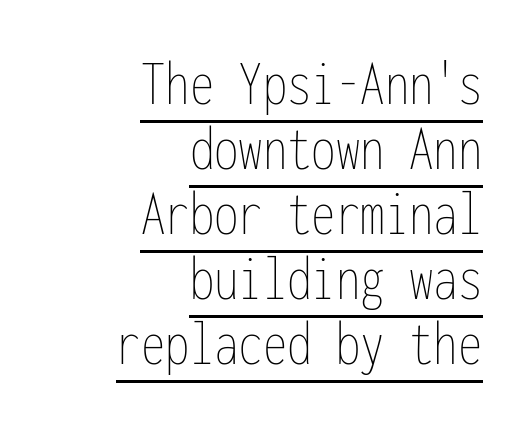
{"italic": "no", "bold": "no", "weight": "thin", "width": "condensed", "stroke_contrast": "low", "x_height": "medium", "monospaced": "yes", "underline": "yes", "align": "right", "line_spacing": "tight", "line_spacing_ratio": 1.0, "letter_spacing": "normal", "letter_spacing_em": 0.0, "glyph_px": 65}
